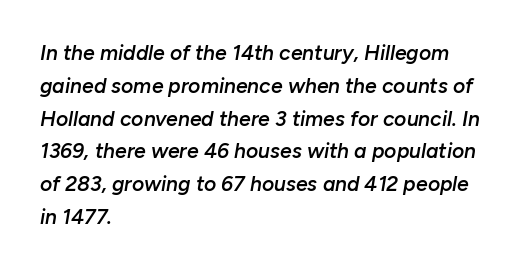
The image shows 21 px text type, italic (leaning right); set left-aligned, normal line spacing (1.56x), normal letter spacing, not underlined.
